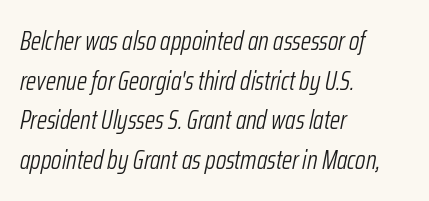
The image shows 26 px text type, italic (leaning right); set left-aligned, normal line spacing (1.52x), normal letter spacing, not underlined.
